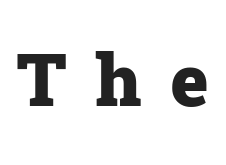
Q: Is the text bold? A: Yes.
Q: Is the text italic (slanted)? A: No, it is upright.
Q: Is the typeface a serif or a sans-serif typeface? A: Serif.
Q: Is the text underlined? A: No.
Q: Is the spacing between letters normal or unusually wide? A: Unusually wide.
Q: Width (condensed, normal, or wide)? A: Normal.
Q: Stroke contrast? A: Low.
Q: x-height? A: Medium.
Q: Monospaced? A: No.
